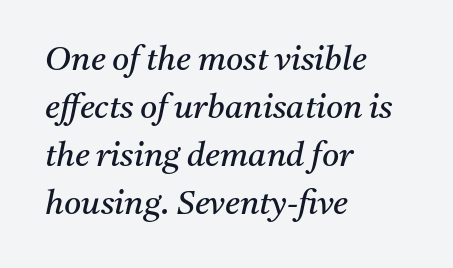
The image shows 33 px regular-weight serif type, italic (leaning right); set left-aligned, normal line spacing (1.45x), normal letter spacing, not underlined; medium stroke contrast and a medium x-height.
